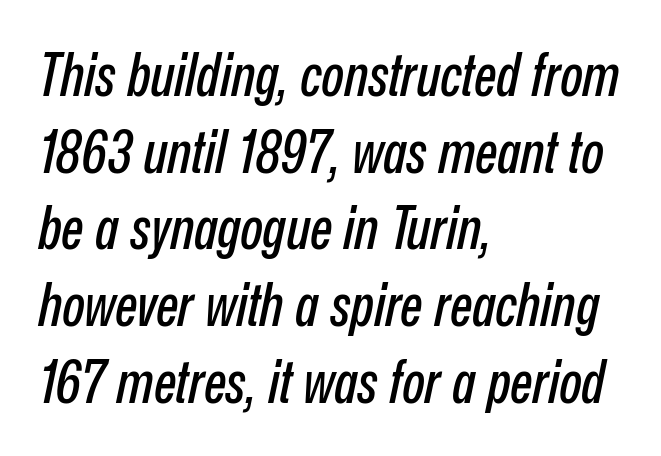
{"italic": "yes", "lean": "right", "slant_degrees": 12, "width": "condensed", "stroke_contrast": "low", "x_height": "medium", "monospaced": "no", "underline": "no", "align": "left", "line_spacing": "normal", "line_spacing_ratio": 1.3, "letter_spacing": "normal", "letter_spacing_em": 0.0, "glyph_px": 59}
